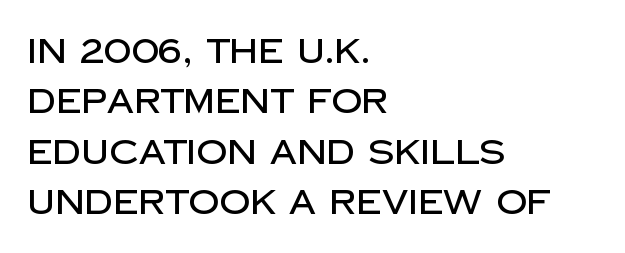
{"serif": "no", "italic": "no", "width": "normal", "stroke_contrast": "low", "x_height": "large", "monospaced": "no", "underline": "no", "align": "left", "line_spacing": "normal", "line_spacing_ratio": 1.48, "letter_spacing": "normal", "letter_spacing_em": 0.0, "glyph_px": 34}
